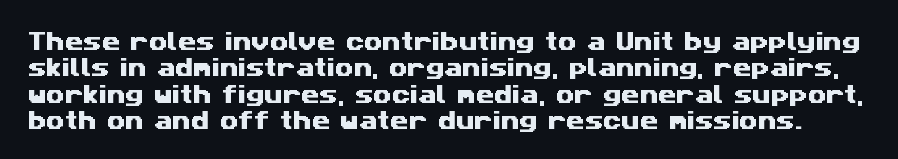
This sample uses plain, unmodified letter spacing. Rows of type keep a routine distance in the vertical direction. Only glyphs here, with clear space below each row.
